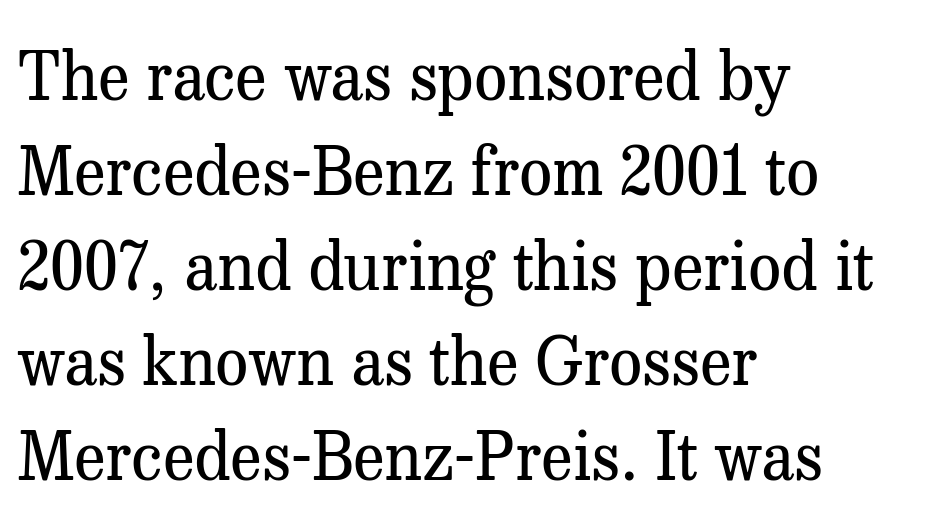
{"serif": "yes", "italic": "no", "bold": "no", "weight": "regular", "width": "normal", "stroke_contrast": "medium", "x_height": "medium", "monospaced": "no", "underline": "no", "align": "left", "line_spacing": "normal", "line_spacing_ratio": 1.44, "letter_spacing": "normal", "letter_spacing_em": 0.0, "glyph_px": 66}
